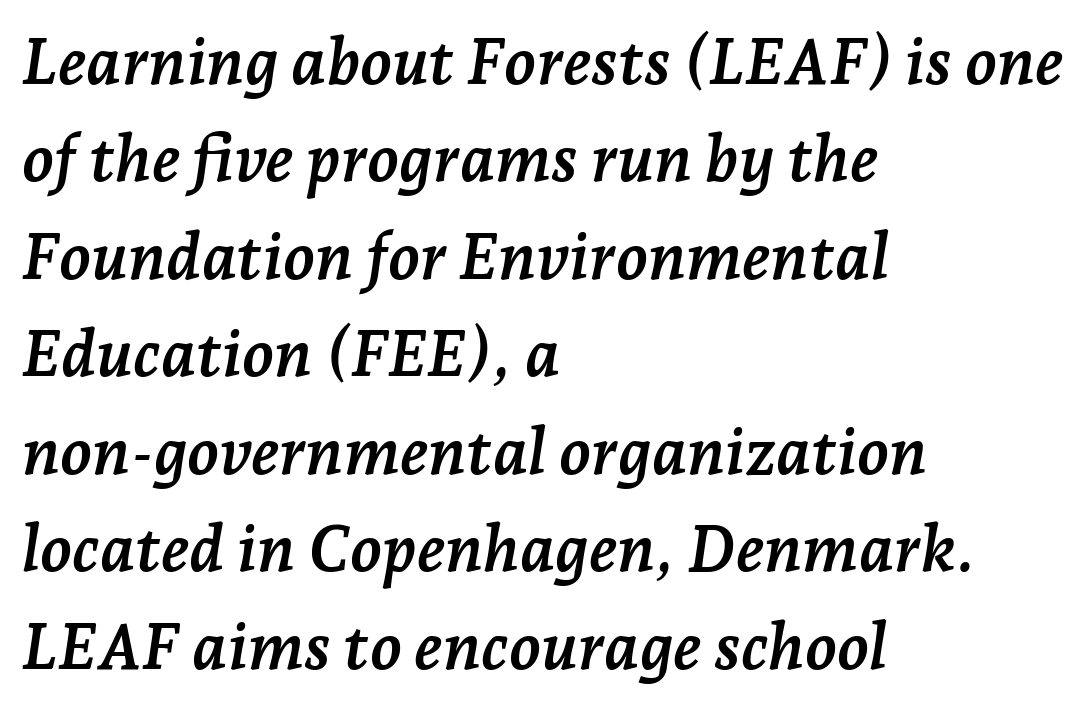
{"serif": "yes", "italic": "yes", "lean": "right", "slant_degrees": 7, "bold": "yes", "weight": "semibold", "width": "normal", "stroke_contrast": "low", "x_height": "medium", "monospaced": "no", "underline": "no", "align": "left", "line_spacing": "normal", "line_spacing_ratio": 1.5, "letter_spacing": "normal", "letter_spacing_em": 0.0, "glyph_px": 65}
